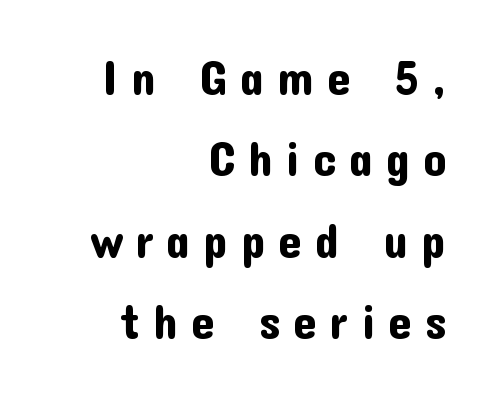
Q: Is the text italic (slanted)? A: No, it is upright.
Q: Is the typeface a serif or a sans-serif typeface? A: Sans-serif.
Q: Is the text underlined? A: No.
Q: How is the paragraph aligned? A: Right-aligned.
Q: Is the spacing between letters normal or unusually wide? A: Unusually wide.
Q: Width (condensed, normal, or wide)? A: Normal.
Q: Stroke contrast? A: Low.
Q: x-height? A: Medium.
Q: Monospaced? A: No.
